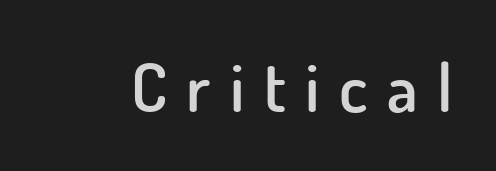
Q: Is the text bold? A: Semi-bold.
Q: Is the text italic (slanted)? A: No, it is upright.
Q: Is the typeface a serif or a sans-serif typeface? A: Sans-serif.
Q: Is the text underlined? A: No.
Q: Is the spacing between letters normal or unusually wide? A: Unusually wide.
Q: Width (condensed, normal, or wide)? A: Normal.
Q: Stroke contrast? A: Low.
Q: x-height? A: Small.
Q: Monospaced? A: No.
